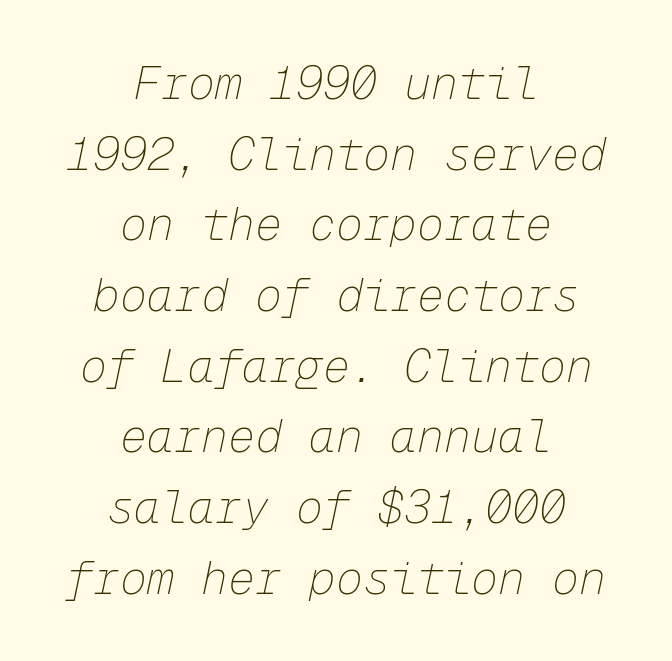
{"italic": "yes", "lean": "right", "slant_degrees": 12, "bold": "no", "weight": "thin", "width": "normal", "stroke_contrast": "low", "x_height": "medium", "monospaced": "yes", "underline": "no", "align": "center", "line_spacing": "normal", "line_spacing_ratio": 1.57, "letter_spacing": "normal", "letter_spacing_em": 0.0, "glyph_px": 45}
